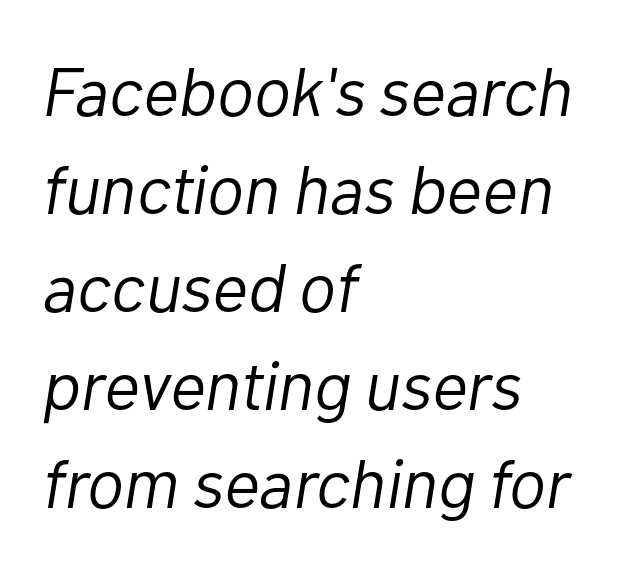
The image shows 69 px light type, italic (leaning right); set left-aligned, normal line spacing (1.42x), normal letter spacing, not underlined; low stroke contrast and a medium x-height.
